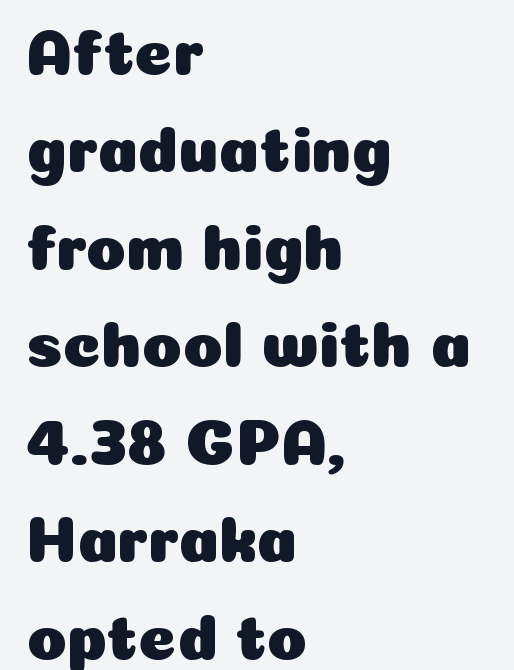
Q: Is the text italic (slanted)? A: No, it is upright.
Q: Is the typeface a serif or a sans-serif typeface? A: Sans-serif.
Q: Is the text underlined? A: No.
Q: How is the paragraph aligned? A: Left-aligned.
Q: Is the spacing between letters normal or unusually wide? A: Normal.
Q: Is the spacing between lines tight, normal or loose? A: Normal.
Q: Width (condensed, normal, or wide)? A: Normal.
Q: Stroke contrast? A: Low.
Q: x-height? A: Medium.
Q: Monospaced? A: No.
